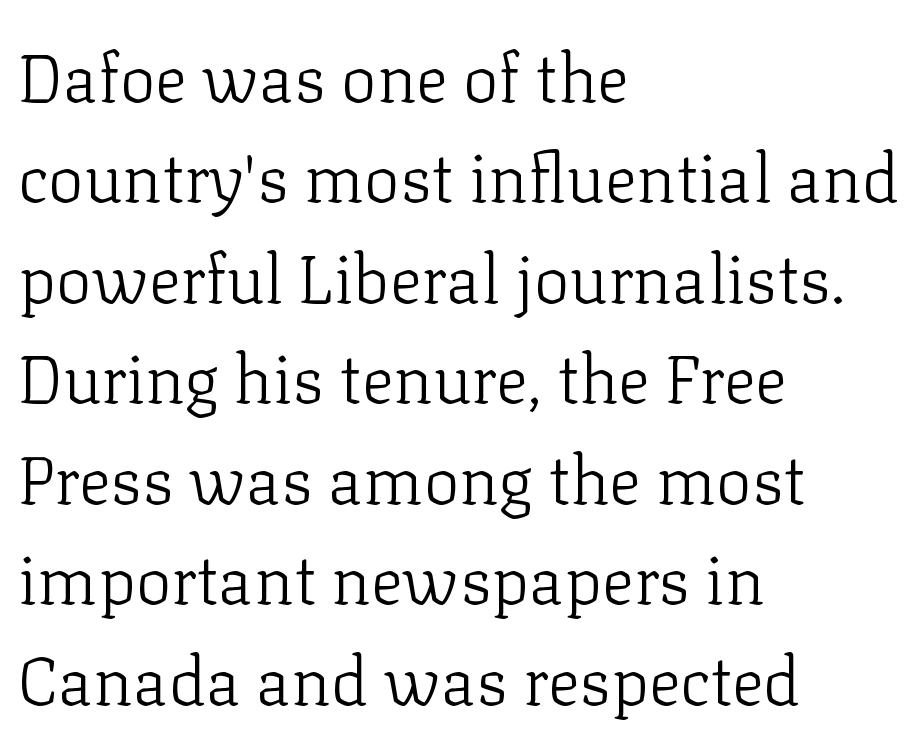
The image shows 67 px light serif type, upright; set left-aligned, normal line spacing (1.5x), normal letter spacing, not underlined; low stroke contrast and a medium x-height.
